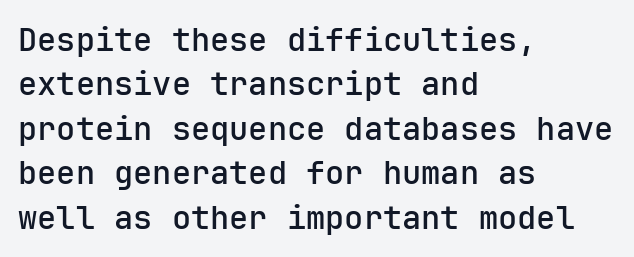
The image shows 32 px sans-serif type, upright, monospaced; set left-aligned, normal line spacing (1.39x), normal letter spacing, not underlined; low stroke contrast and a medium x-height.
